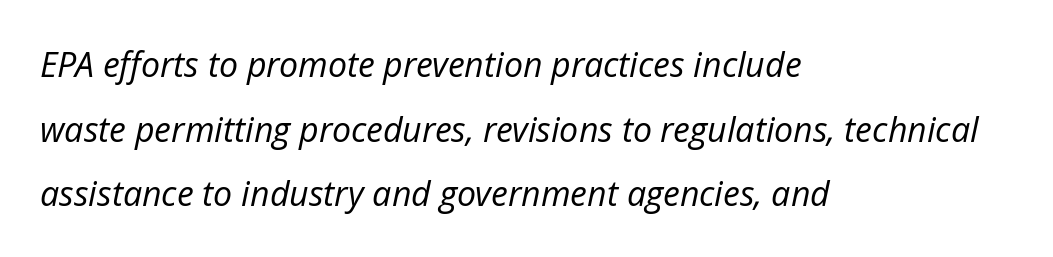
The image shows 34 px regular-weight type, italic (leaning right); set left-aligned, loose line spacing (1.9x), normal letter spacing, not underlined; low stroke contrast and a medium x-height.
